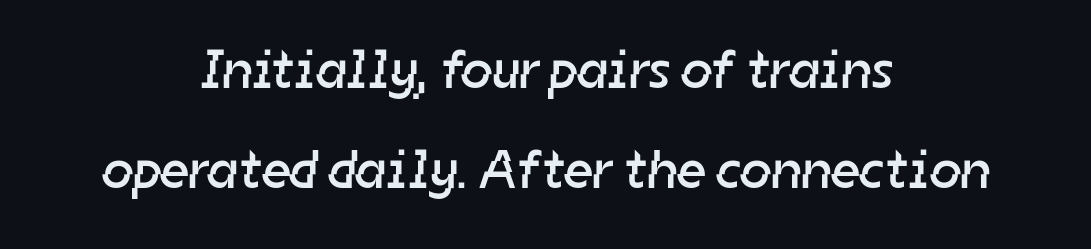
{"serif": "no", "bold": "no", "weight": "regular", "width": "normal", "stroke_contrast": "low", "x_height": "medium", "monospaced": "no", "underline": "no", "align": "center", "line_spacing_ratio": 1.82, "letter_spacing": "normal", "letter_spacing_em": 0.0, "glyph_px": 55}
